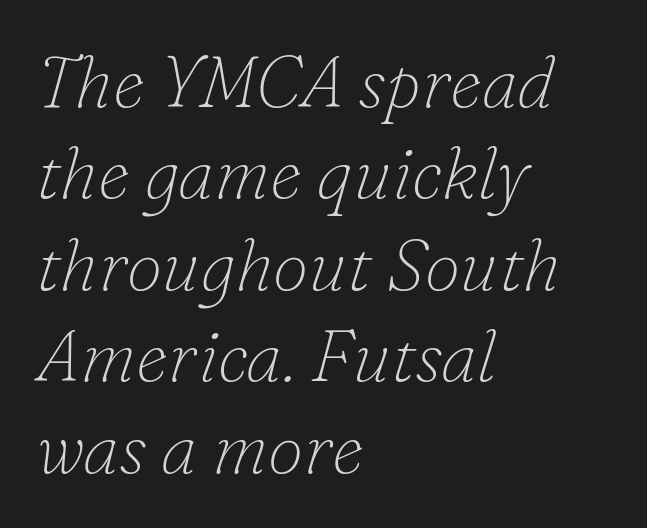
Q: Is the text bold? A: No.
Q: Is the text italic (slanted)? A: Yes, it leans right by about 16 degrees.
Q: Is the typeface a serif or a sans-serif typeface? A: Serif.
Q: Is the text underlined? A: No.
Q: How is the paragraph aligned? A: Left-aligned.
Q: Is the spacing between letters normal or unusually wide? A: Normal.
Q: Is the spacing between lines tight, normal or loose? A: Normal.
Q: Width (condensed, normal, or wide)? A: Normal.
Q: Stroke contrast? A: Low.
Q: x-height? A: Small.
Q: Monospaced? A: No.
